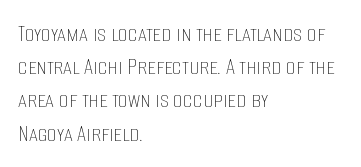
These lines sit exactly where default settings would place them. Decoration check: the copy has no underline. The typeface has the unassuming heft of standard copy or less. Horizontal alignment here is leftward, the default for most running prose.
